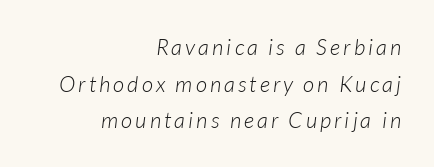
These lines stack with their right ends in a neat column. Does the leading feel generous? No, just average. Letters rest on an invisible, unmarked baseline. The face looks like a standard text weight, possibly lighter.
